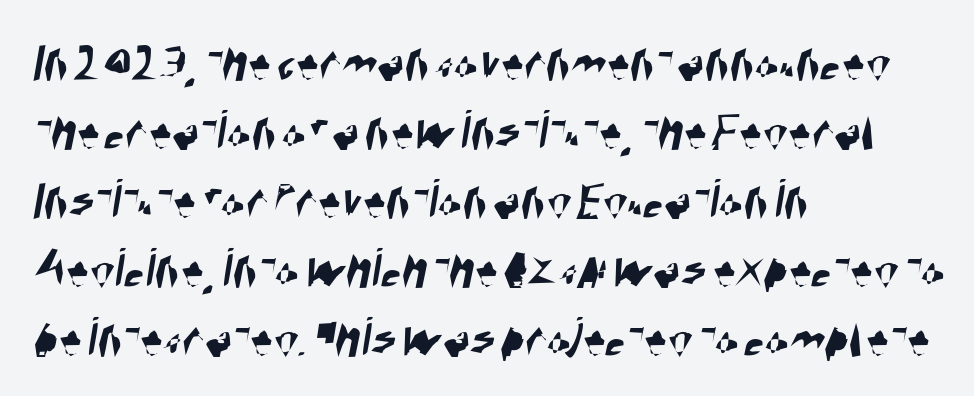
Q: Is the typeface a serif or a sans-serif typeface? A: Sans-serif.
Q: Is the text underlined? A: No.
Q: How is the paragraph aligned? A: Left-aligned.
Q: Is the spacing between letters normal or unusually wide? A: Normal.
Q: Width (condensed, normal, or wide)? A: Condensed.
Q: Stroke contrast? A: High.
Q: x-height? A: Large.
Q: Monospaced? A: No.
